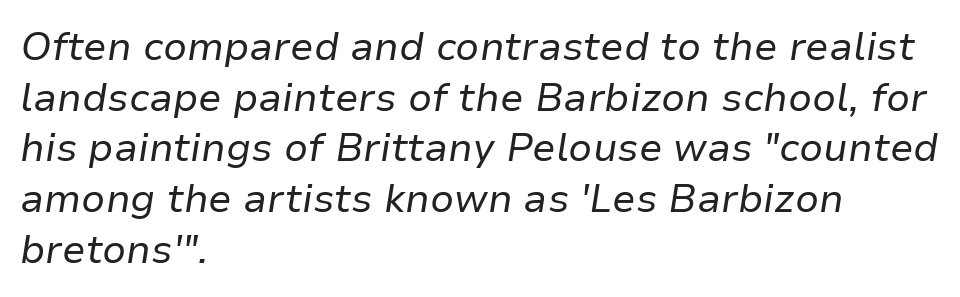
Vertical stems look standard width or narrower in stroke. Look at the tracking — it's just the regular setting, nothing added. Is this a fixed-width face? No — the glyphs have proportional, varying widths. This sample uses an oblique cut, with every glyph tilted off the vertical.
